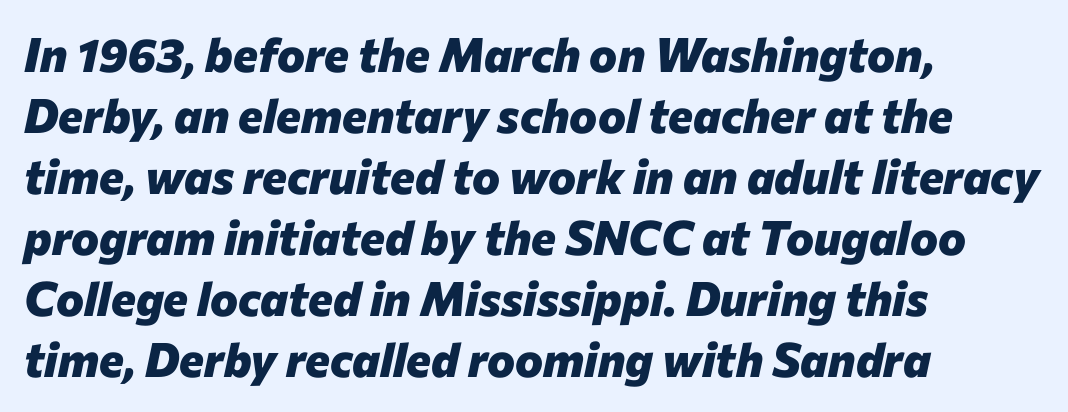
Q: Is the text bold? A: Yes.
Q: Is the text italic (slanted)? A: Yes, it leans right by about 12 degrees.
Q: Is the text underlined? A: No.
Q: How is the paragraph aligned? A: Left-aligned.
Q: Is the spacing between letters normal or unusually wide? A: Normal.
Q: Is the spacing between lines tight, normal or loose? A: Normal.
Q: Width (condensed, normal, or wide)? A: Normal.
Q: Stroke contrast? A: Low.
Q: x-height? A: Medium.
Q: Monospaced? A: No.
